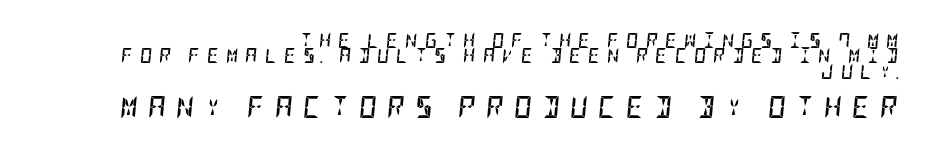
Q: Is the text bold? A: Yes.
Q: Is the text italic (slanted)? A: Yes, it leans right by about 5 degrees.
Q: Is the text underlined? A: No.
Q: How is the paragraph aligned? A: Right-aligned.
Q: Is the spacing between letters normal or unusually wide? A: Unusually wide.
Q: Is the spacing between lines tight, normal or loose? A: Tight.
Q: Which block of text is set in a larger size, the first (top) or the second (bottom)? A: The second (bottom) one.
